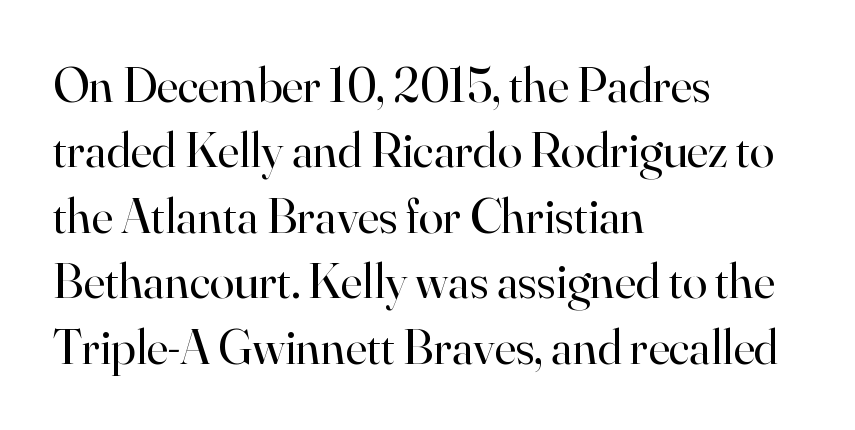
{"serif": "yes", "italic": "no", "bold": "no", "weight": "regular", "width": "normal", "stroke_contrast": "high", "x_height": "small", "monospaced": "no", "underline": "no", "align": "left", "line_spacing": "normal", "line_spacing_ratio": 1.31, "letter_spacing": "normal", "letter_spacing_em": 0.0, "glyph_px": 50}
